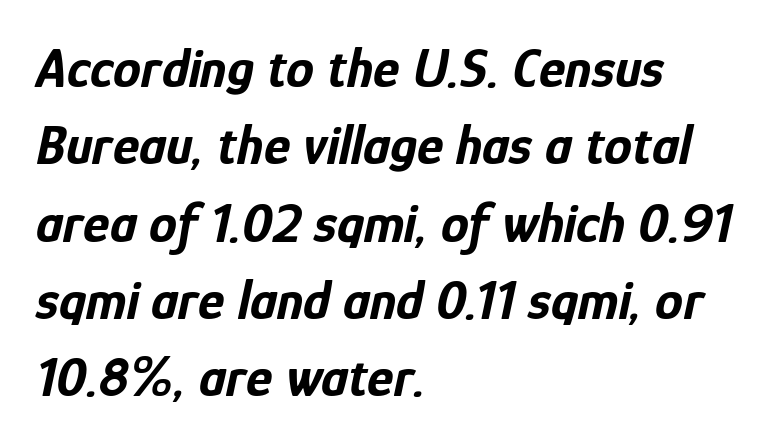
The image shows 56 px bold, condensed type, italic (leaning right); set left-aligned, normal line spacing (1.38x), normal letter spacing, not underlined; low stroke contrast and a medium x-height.
